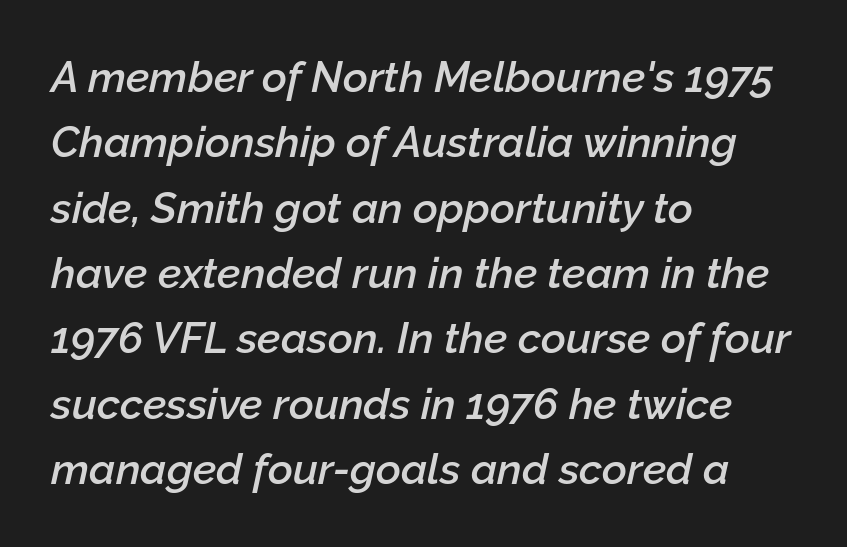
{"italic": "yes", "lean": "right", "slant_degrees": 12, "bold": "semi", "weight": "semibold", "width": "normal", "stroke_contrast": "low", "x_height": "medium", "monospaced": "no", "underline": "no", "align": "left", "line_spacing": "normal", "line_spacing_ratio": 1.52, "letter_spacing": "normal", "letter_spacing_em": 0.0, "glyph_px": 43}
